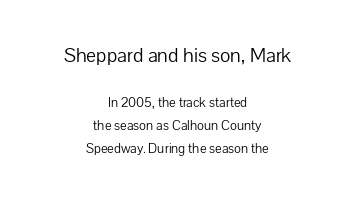
Q: Is the text bold? A: No.
Q: Is the text italic (slanted)? A: No, it is upright.
Q: Is the text underlined? A: No.
Q: How is the paragraph aligned? A: Centered.
Q: Is the spacing between letters normal or unusually wide? A: Normal.
Q: Is the spacing between lines tight, normal or loose? A: Normal.
Q: Which block of text is set in a larger size, the first (top) or the second (bottom)? A: The first (top) one.
